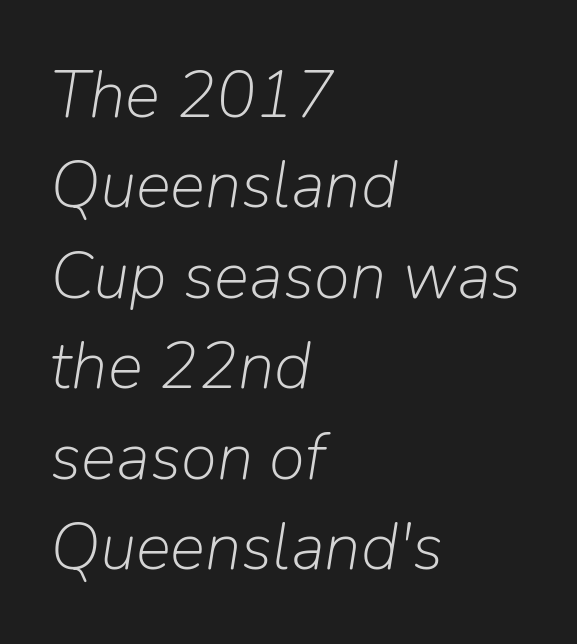
{"italic": "yes", "lean": "right", "slant_degrees": 9, "bold": "no", "weight": "light", "width": "normal", "stroke_contrast": "low", "x_height": "medium", "monospaced": "no", "underline": "no", "align": "left", "line_spacing": "normal", "line_spacing_ratio": 1.37, "letter_spacing": "normal", "letter_spacing_em": 0.0, "glyph_px": 66}
